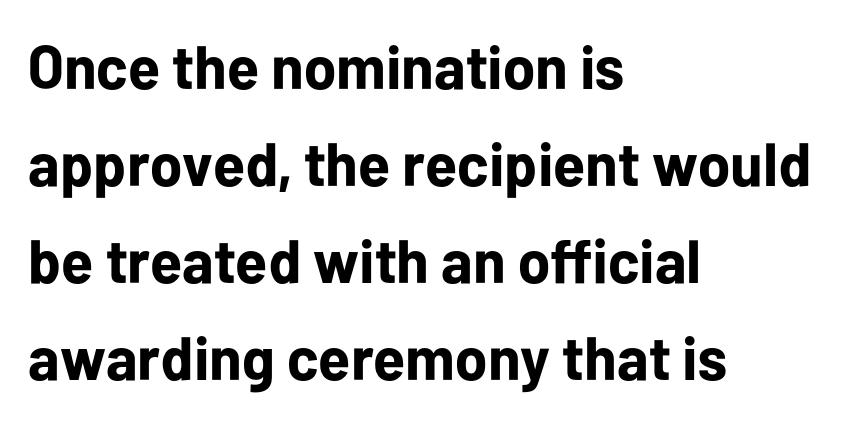
Q: Is the text bold? A: Yes.
Q: Is the text italic (slanted)? A: No, it is upright.
Q: Is the typeface a serif or a sans-serif typeface? A: Sans-serif.
Q: Is the text underlined? A: No.
Q: How is the paragraph aligned? A: Left-aligned.
Q: Is the spacing between letters normal or unusually wide? A: Normal.
Q: Is the spacing between lines tight, normal or loose? A: Normal.
Q: Width (condensed, normal, or wide)? A: Normal.
Q: Stroke contrast? A: Low.
Q: x-height? A: Medium.
Q: Monospaced? A: No.
